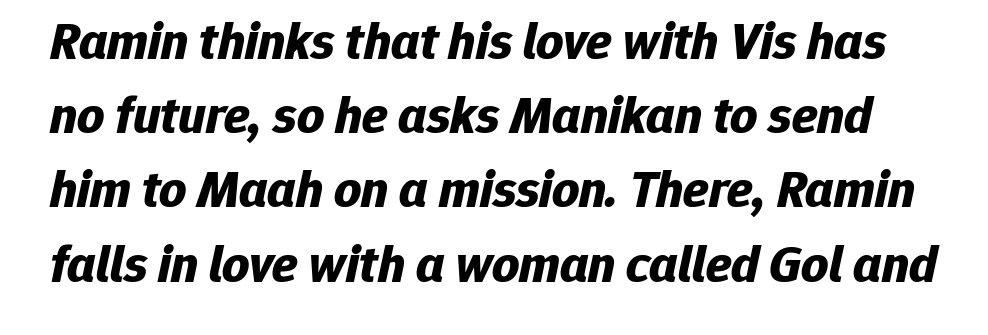
Q: Is the text bold? A: Yes.
Q: Is the text italic (slanted)? A: Yes, it leans right by about 12 degrees.
Q: Is the text underlined? A: No.
Q: Is the spacing between letters normal or unusually wide? A: Normal.
Q: Is the spacing between lines tight, normal or loose? A: Normal.
Q: Width (condensed, normal, or wide)? A: Normal.
Q: Stroke contrast? A: Low.
Q: x-height? A: Medium.
Q: Monospaced? A: No.
